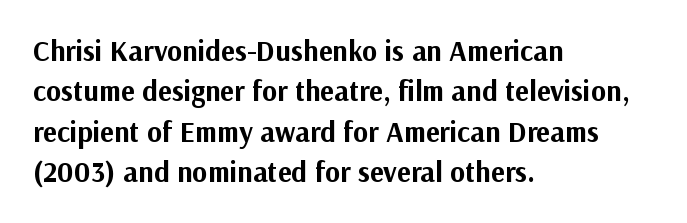
Q: Is the text bold? A: Yes.
Q: Is the text italic (slanted)? A: No, it is upright.
Q: Is the typeface a serif or a sans-serif typeface? A: Sans-serif.
Q: Is the text underlined? A: No.
Q: How is the paragraph aligned? A: Left-aligned.
Q: Is the spacing between letters normal or unusually wide? A: Normal.
Q: Is the spacing between lines tight, normal or loose? A: Normal.
Q: Width (condensed, normal, or wide)? A: Normal.
Q: Stroke contrast? A: Medium.
Q: x-height? A: Medium.
Q: Monospaced? A: No.
